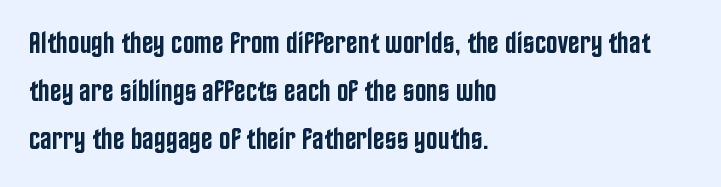
The image shows 31 px semibold, condensed sans-serif type, upright; set left-aligned, normal line spacing (1.55x), normal letter spacing, not underlined; low stroke contrast and a large x-height.
